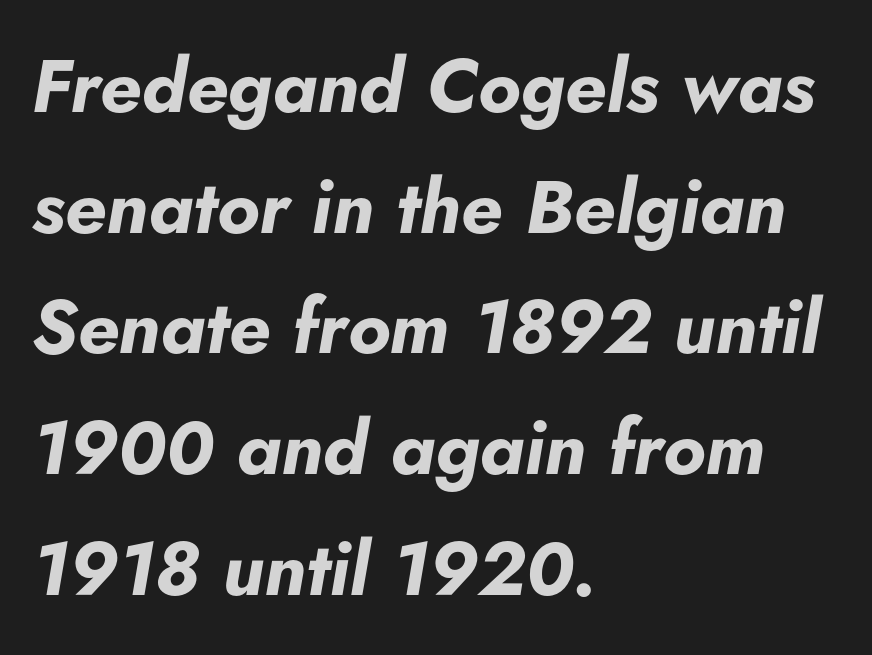
A student would call this left alignment; a typographer would say flush left, rag right. Standard letterfit; no display-style spreading of the glyphs. Style check: oblique. Vertically, the passage feels balanced, rows spaced as you'd expect. The specimen omits any rule beneath the text block's lines. Caption: bold face, heavy strokes.
